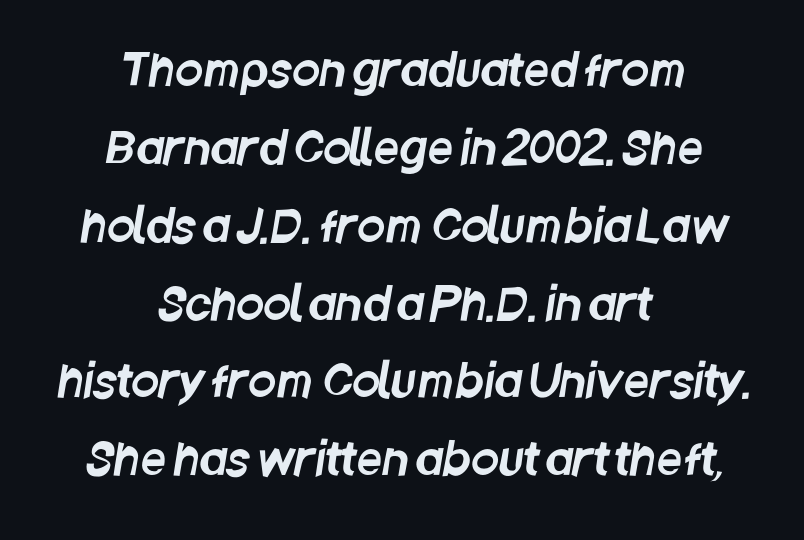
The image shows 45 px condensed sans-serif type; set centered, line spacing 1.73x, normal letter spacing, not underlined; low stroke contrast and a large x-height.
